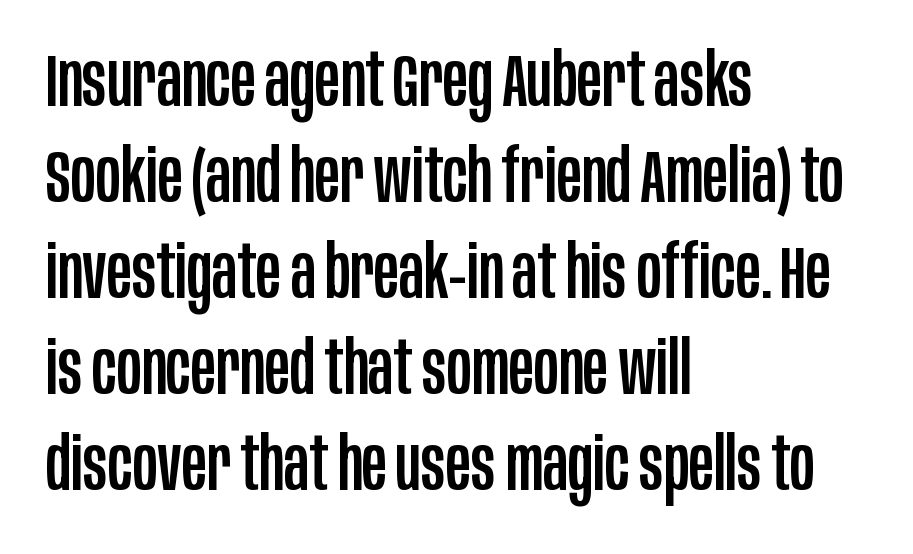
Q: Is the text italic (slanted)? A: No, it is upright.
Q: Is the typeface a serif or a sans-serif typeface? A: Sans-serif.
Q: Is the text underlined? A: No.
Q: How is the paragraph aligned? A: Left-aligned.
Q: Is the spacing between letters normal or unusually wide? A: Normal.
Q: Is the spacing between lines tight, normal or loose? A: Normal.
Q: Width (condensed, normal, or wide)? A: Condensed.
Q: Stroke contrast? A: Low.
Q: x-height? A: Large.
Q: Monospaced? A: No.
